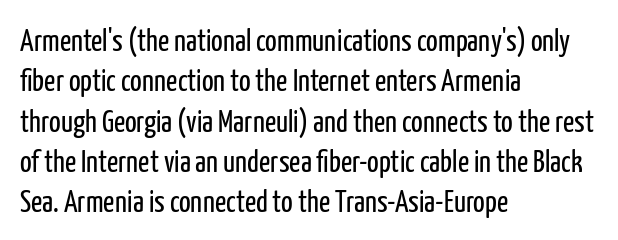
Q: Is the text bold? A: No.
Q: Is the text italic (slanted)? A: No, it is upright.
Q: Is the typeface a serif or a sans-serif typeface? A: Sans-serif.
Q: Is the text underlined? A: No.
Q: How is the paragraph aligned? A: Left-aligned.
Q: Is the spacing between letters normal or unusually wide? A: Normal.
Q: Is the spacing between lines tight, normal or loose? A: Normal.
Q: Width (condensed, normal, or wide)? A: Condensed.
Q: Stroke contrast? A: Low.
Q: x-height? A: Medium.
Q: Monospaced? A: No.
